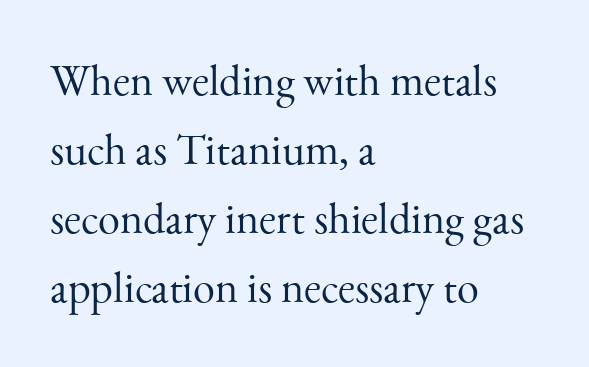
The image shows 44 px light serif type, upright; set left-aligned, normal line spacing (1.57x), normal letter spacing, not underlined; medium stroke contrast and a small x-height.
